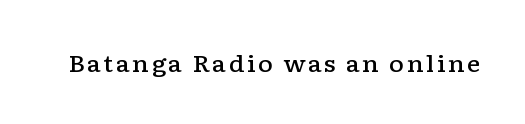
Q: Is the text bold? A: Semi-bold.
Q: Is the text italic (slanted)? A: No, it is upright.
Q: Is the text underlined? A: No.
